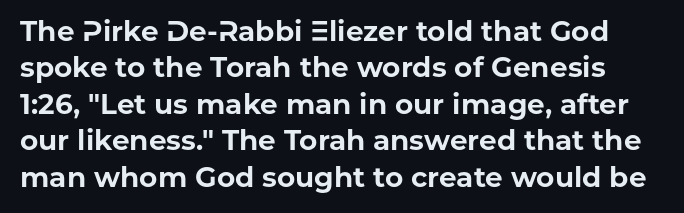
{"serif": "no", "italic": "no", "bold": "yes", "weight": "bold", "width": "normal", "stroke_contrast": "low", "x_height": "medium", "monospaced": "no", "underline": "no", "line_spacing": "normal", "line_spacing_ratio": 1.3, "letter_spacing": "normal", "letter_spacing_em": 0.0, "glyph_px": 28}
